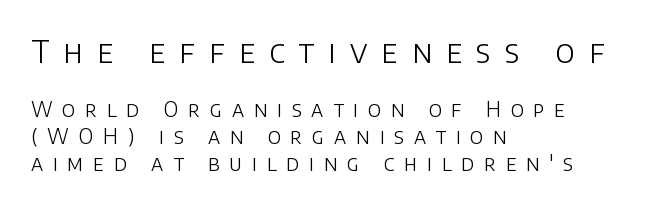
The image shows 31 px light sans-serif type, upright; set left-aligned, normal line spacing (1.28x), unusually wide letter spacing (+0.46 em), not underlined; the first (top) block is 1.48x larger; low stroke contrast and a large x-height.
